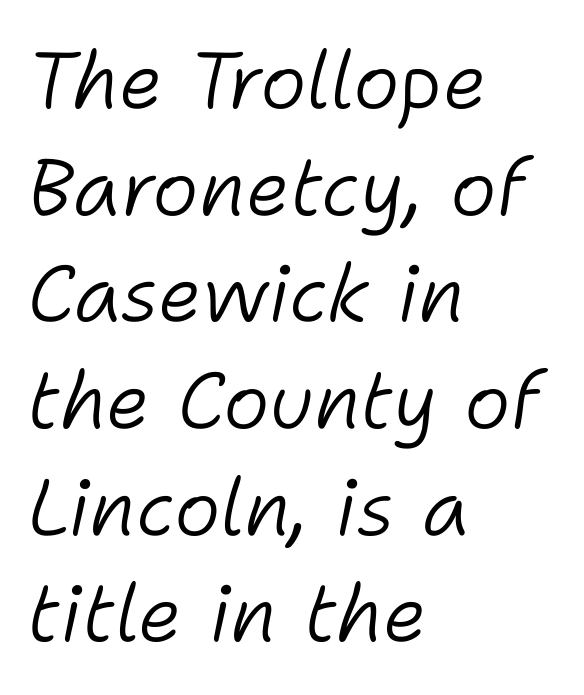
Descenders are the only things crossing below the line. The passage shown is typed in a proportional face where columns would drift. Glyph-to-glyph distance matches everyday printed text. You can tell it's italic because the verticals aren't actually vertical. This sample keeps an unexceptional amount of space between lines.
